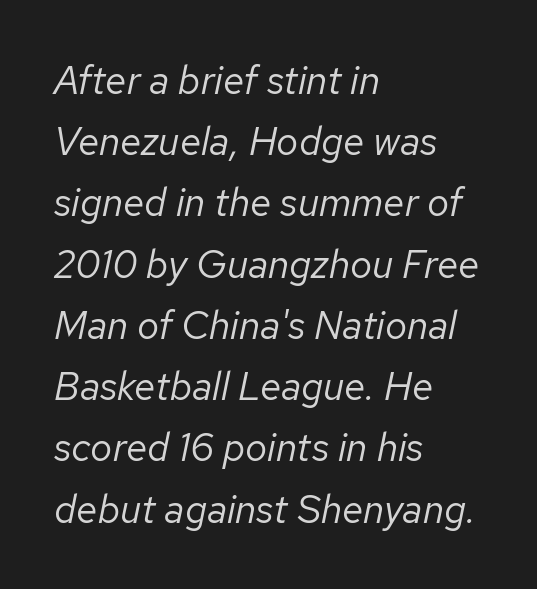
The image shows 39 px regular-weight type, italic (leaning right); set left-aligned, normal line spacing (1.57x), normal letter spacing, not underlined; low stroke contrast and a medium x-height.
